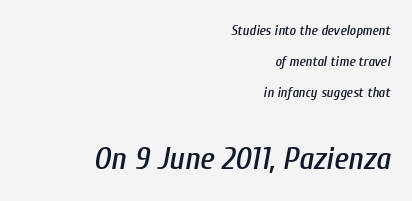
The words here are not underlined. This sample uses an oblique cut, with every glyph tilted off the vertical. The emphasis by scale lands on block number two, below. Does the leading feel generous? Absolutely, it's lavish. Proportional: the letters do not fall into vertical columns. The horizontal fit of the characters is conventional and even.
